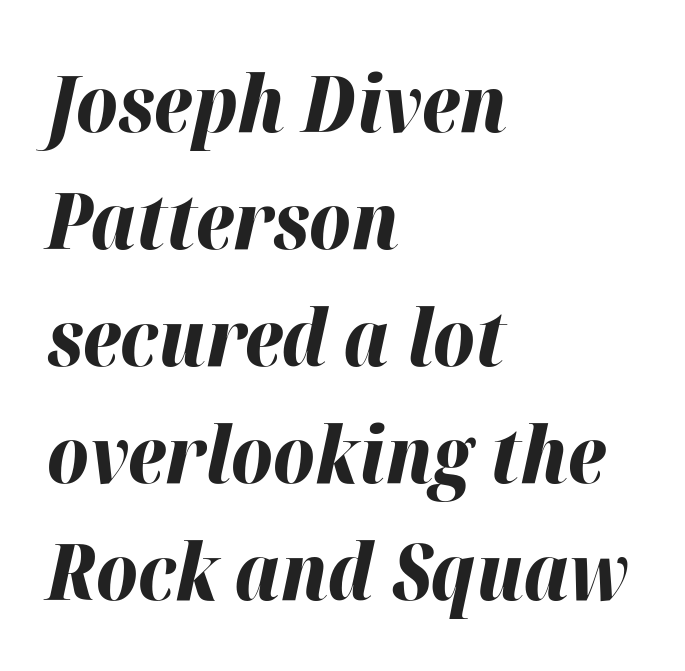
Q: Is the text bold? A: Yes.
Q: Is the text italic (slanted)? A: Yes, it leans right by about 12 degrees.
Q: Is the text underlined? A: No.
Q: How is the paragraph aligned? A: Left-aligned.
Q: Is the spacing between letters normal or unusually wide? A: Normal.
Q: Is the spacing between lines tight, normal or loose? A: Normal.
Q: Width (condensed, normal, or wide)? A: Normal.
Q: Stroke contrast? A: High.
Q: x-height? A: Medium.
Q: Monospaced? A: No.
